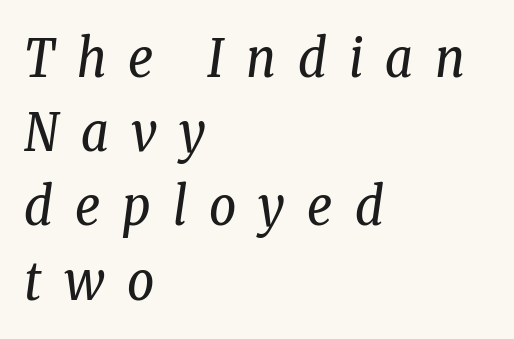
The vertical gap from one line to the next is medium. Observe the serifs anchoring each vertical stroke in this sample. Note the varied advance widths — an 'i' is clearly narrower than an 'm'. The passage shown is not bold in any degree. The passage shown is not underscored anywhere. The typesetter chose a ragged-right arrangement here.
